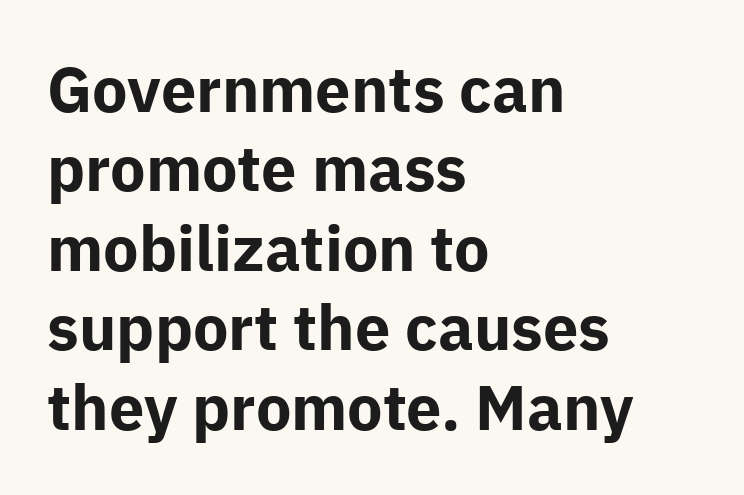
{"serif": "no", "italic": "no", "bold": "yes", "weight": "bold", "width": "normal", "stroke_contrast": "low", "x_height": "medium", "monospaced": "no", "underline": "no", "align": "left", "line_spacing": "normal", "line_spacing_ratio": 1.26, "letter_spacing": "normal", "letter_spacing_em": 0.0, "glyph_px": 63}
